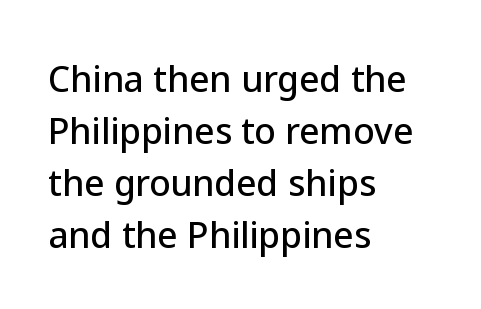
{"serif": "no", "italic": "no", "width": "normal", "stroke_contrast": "low", "x_height": "medium", "monospaced": "no", "underline": "no", "align": "left", "line_spacing": "normal", "line_spacing_ratio": 1.49, "letter_spacing": "normal", "letter_spacing_em": 0.0, "glyph_px": 35}
